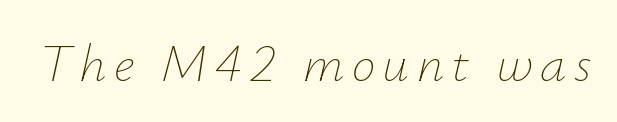
Style check: oblique. The passage shown is typed in a proportional face where columns would drift. Underlining? Definitely not there. The weight tops out at a normal text grade.
